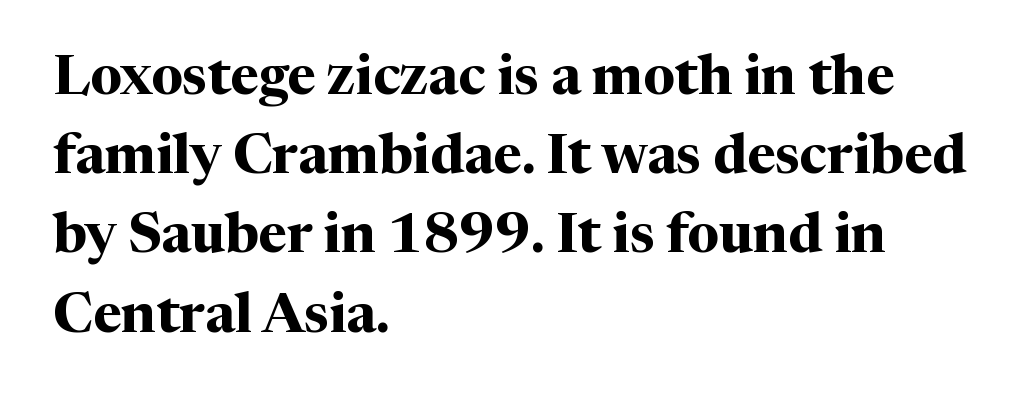
{"serif": "yes", "italic": "no", "bold": "yes", "weight": "bold", "width": "normal", "stroke_contrast": "medium", "x_height": "medium", "monospaced": "no", "underline": "no", "align": "left", "line_spacing": "normal", "line_spacing_ratio": 1.44, "letter_spacing": "normal", "letter_spacing_em": 0.0, "glyph_px": 55}
